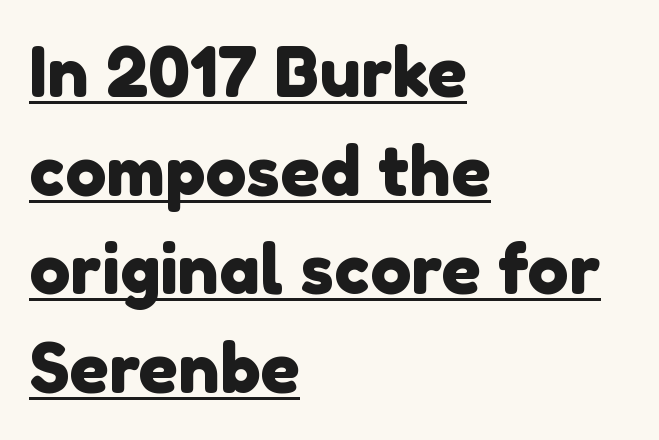
{"serif": "no", "width": "normal", "x_height": "medium", "monospaced": "no", "underline": "yes", "align": "left", "line_spacing": "normal", "line_spacing_ratio": 1.43, "letter_spacing": "normal", "letter_spacing_em": 0.0, "glyph_px": 69}
